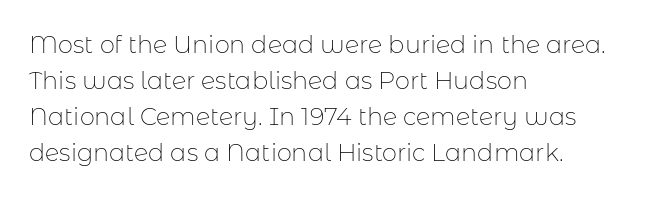
Q: Is the text bold? A: No.
Q: Is the text italic (slanted)? A: No, it is upright.
Q: Is the text underlined? A: No.
Q: How is the paragraph aligned? A: Left-aligned.
Q: Is the spacing between letters normal or unusually wide? A: Normal.
Q: Is the spacing between lines tight, normal or loose? A: Normal.
